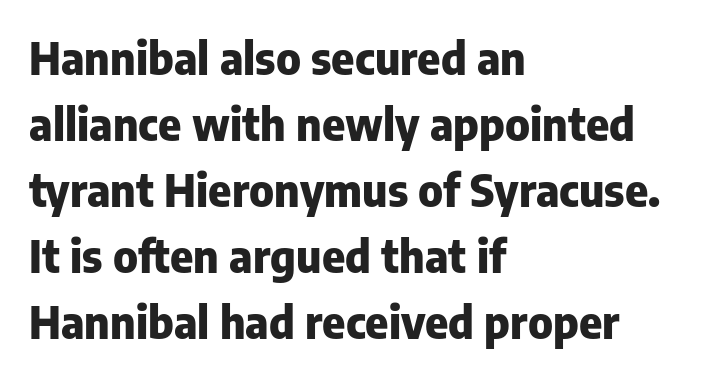
Each letter's strokes conclude bluntly, with no projecting serifs. Left-aligned paragraph, ragged on the right. Tall strokes in this sample are plumb rather than angled. The passage shown is typed in a proportional face where columns would drift. Each word holds together tightly as a unit, with standard inter-letter gaps. Clear beneath every line of the passage.
